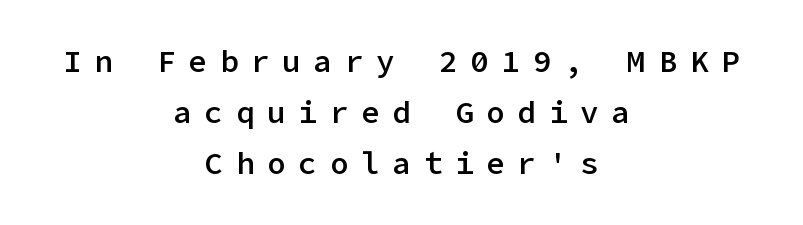
The image shows 31 px semibold sans-serif type, upright; set centered, normal line spacing (1.65x), unusually wide letter spacing (+0.41 em), not underlined; low stroke contrast and a medium x-height.
